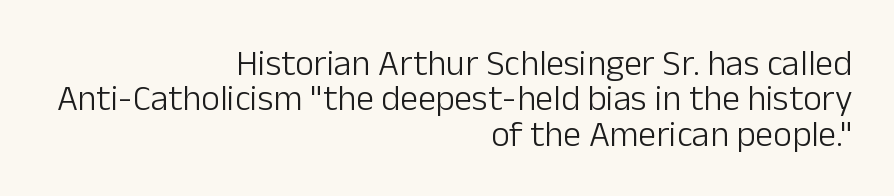
Q: Is the text bold? A: No.
Q: Is the text italic (slanted)? A: No, it is upright.
Q: Is the typeface a serif or a sans-serif typeface? A: Sans-serif.
Q: Is the text underlined? A: No.
Q: How is the paragraph aligned? A: Right-aligned.
Q: Is the spacing between letters normal or unusually wide? A: Normal.
Q: Is the spacing between lines tight, normal or loose? A: Tight.
Q: Width (condensed, normal, or wide)? A: Normal.
Q: Stroke contrast? A: Low.
Q: x-height? A: Medium.
Q: Monospaced? A: No.
